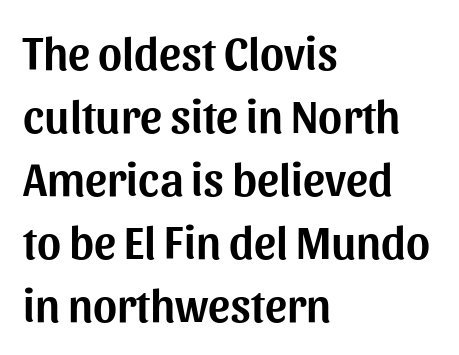
Think of a printed novel: that variable character pitch is what you see here. Words appear dense and cohesive because spacing is normal. Grotesque or geometric, the face here clearly has no serifs. Descender tails drop into unmarked territory.
